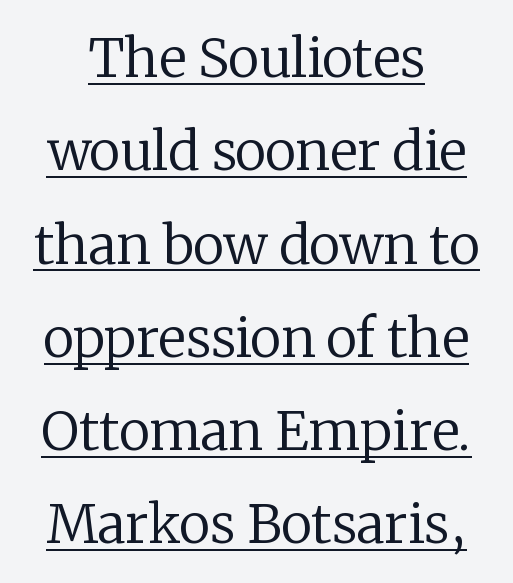
The image shows 53 px regular-weight serif type, upright; set line spacing 1.76x, normal letter spacing, underlined; low stroke contrast and a medium x-height.
